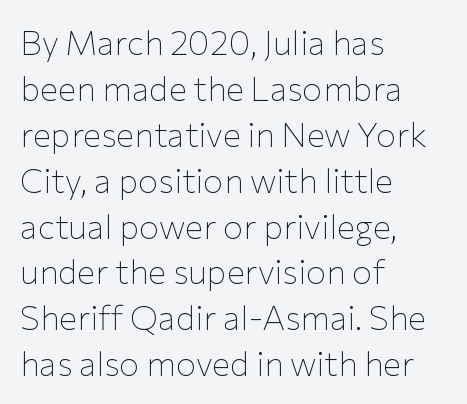
{"serif": "no", "italic": "no", "bold": "no", "weight": "thin", "width": "normal", "stroke_contrast": "low", "x_height": "medium", "monospaced": "no", "underline": "no", "align": "left", "line_spacing": "normal", "line_spacing_ratio": 1.35, "letter_spacing": "normal", "letter_spacing_em": 0.0, "glyph_px": 34}
